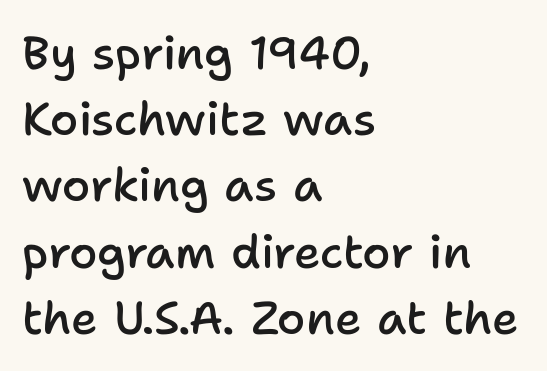
Q: Is the text bold? A: Semi-bold.
Q: Is the text italic (slanted)? A: No, it is upright.
Q: Is the typeface a serif or a sans-serif typeface? A: Sans-serif.
Q: Is the text underlined? A: No.
Q: How is the paragraph aligned? A: Left-aligned.
Q: Is the spacing between letters normal or unusually wide? A: Normal.
Q: Is the spacing between lines tight, normal or loose? A: Normal.
Q: Width (condensed, normal, or wide)? A: Normal.
Q: Stroke contrast? A: Low.
Q: x-height? A: Medium.
Q: Monospaced? A: No.
